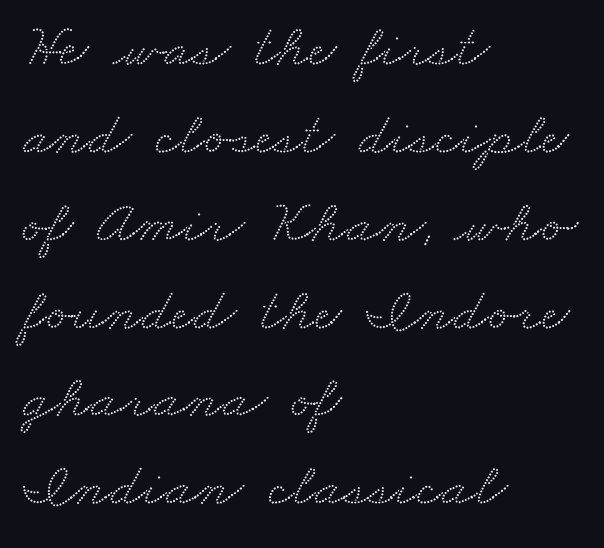
The image shows 61 px wide serif type; set left-aligned, normal line spacing (1.44x), normal letter spacing, not underlined; medium stroke contrast and a small x-height.
